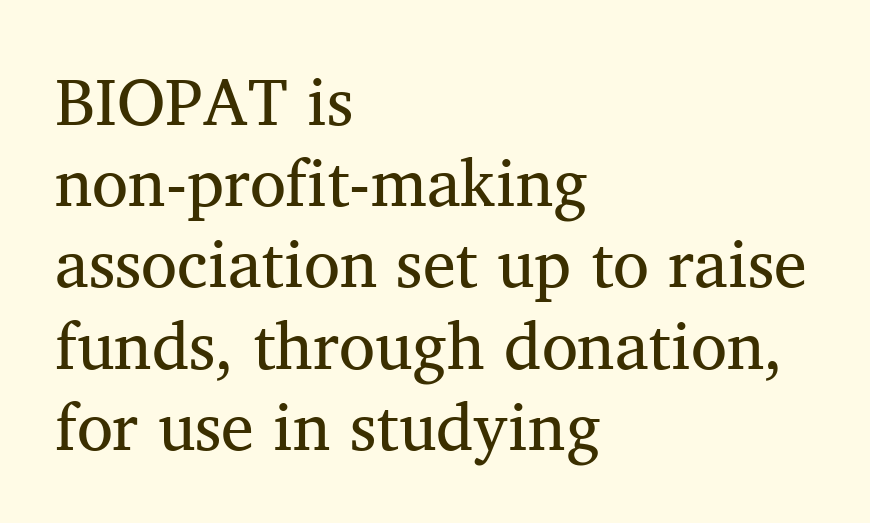
{"serif": "yes", "italic": "no", "bold": "no", "weight": "regular", "width": "normal", "stroke_contrast": "medium", "x_height": "medium", "monospaced": "no", "underline": "no", "align": "left", "line_spacing_ratio": 1.23, "letter_spacing": "normal", "letter_spacing_em": 0.0, "glyph_px": 66}
